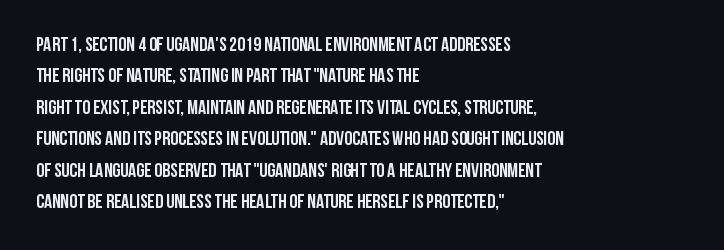
Ascenders rise straight up at ninety degrees. Just letters on the line, the space beneath them empty. Normally led — the rows are evenly, conventionally spaced. Here the glyphs are tracked normally, forming tight word shapes. The characters look thick and weighty, a clear bold.
